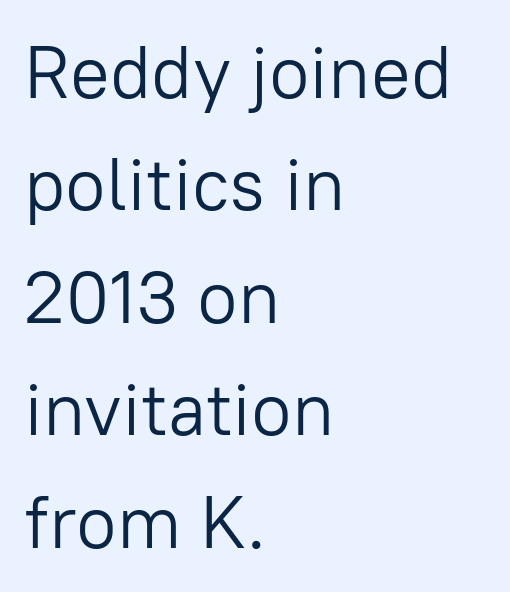
Q: Is the text bold? A: No.
Q: Is the text italic (slanted)? A: No, it is upright.
Q: Is the typeface a serif or a sans-serif typeface? A: Sans-serif.
Q: Is the text underlined? A: No.
Q: How is the paragraph aligned? A: Left-aligned.
Q: Is the spacing between letters normal or unusually wide? A: Normal.
Q: Is the spacing between lines tight, normal or loose? A: Normal.
Q: Width (condensed, normal, or wide)? A: Normal.
Q: Stroke contrast? A: Low.
Q: x-height? A: Medium.
Q: Monospaced? A: No.
